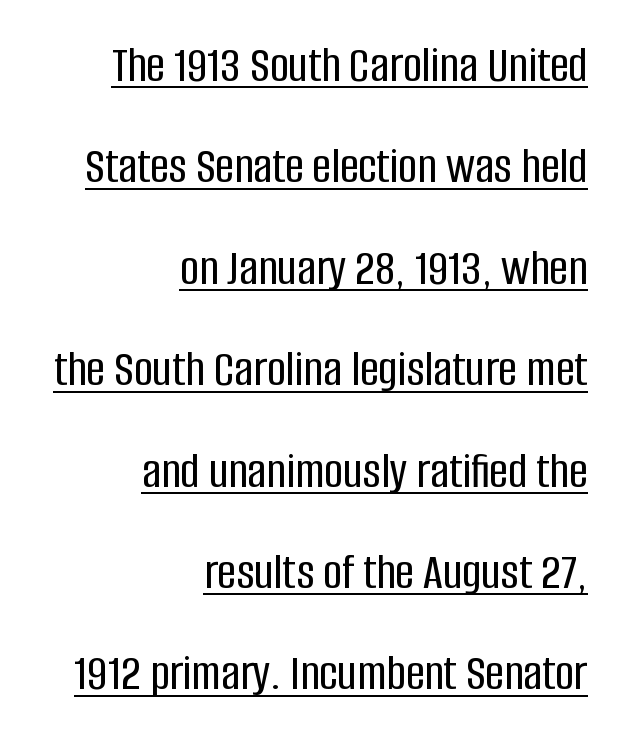
Q: Is the text italic (slanted)? A: No, it is upright.
Q: Is the typeface a serif or a sans-serif typeface? A: Sans-serif.
Q: Is the text underlined? A: Yes.
Q: How is the paragraph aligned? A: Right-aligned.
Q: Is the spacing between letters normal or unusually wide? A: Normal.
Q: Is the spacing between lines tight, normal or loose? A: Loose.
Q: Width (condensed, normal, or wide)? A: Condensed.
Q: Stroke contrast? A: Low.
Q: x-height? A: Large.
Q: Monospaced? A: No.
